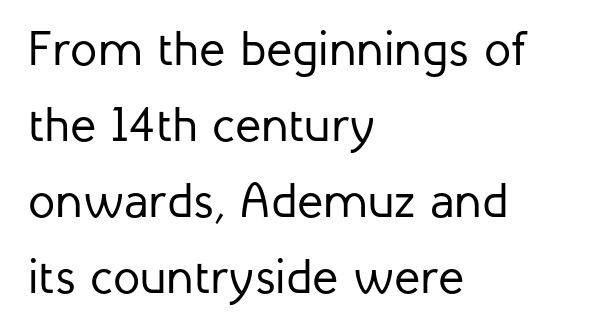
Q: Is the text bold? A: No.
Q: Is the text italic (slanted)? A: No, it is upright.
Q: Is the typeface a serif or a sans-serif typeface? A: Sans-serif.
Q: Is the text underlined? A: No.
Q: How is the paragraph aligned? A: Left-aligned.
Q: Is the spacing between letters normal or unusually wide? A: Normal.
Q: Is the spacing between lines tight, normal or loose? A: Normal.
Q: Width (condensed, normal, or wide)? A: Normal.
Q: Stroke contrast? A: Low.
Q: x-height? A: Medium.
Q: Monospaced? A: No.
